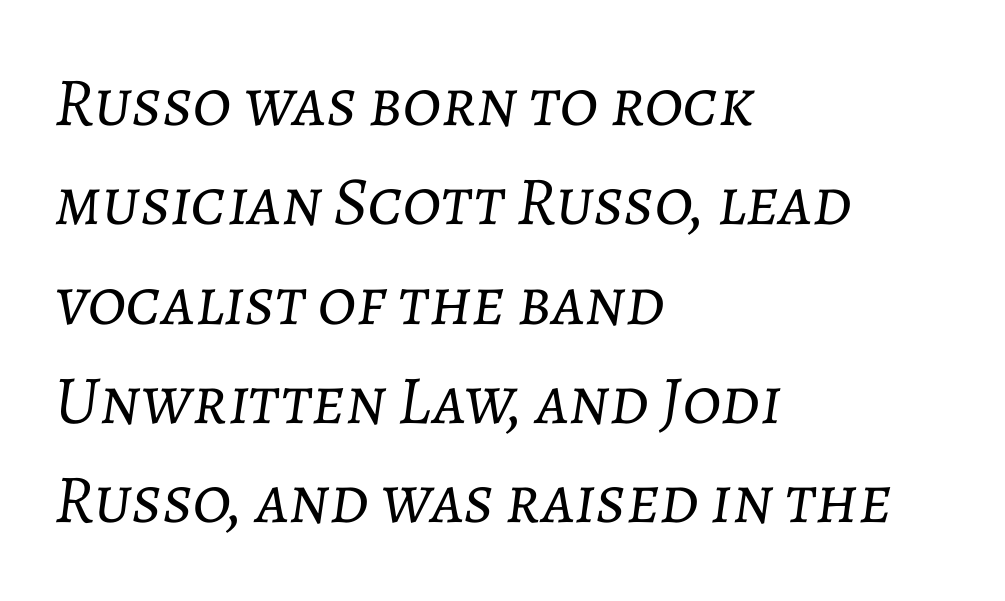
{"italic": "yes", "lean": "right", "slant_degrees": 7, "bold": "no", "weight": "light", "width": "normal", "stroke_contrast": "low", "x_height": "medium", "monospaced": "no", "underline": "no", "align": "left", "line_spacing": "normal", "line_spacing_ratio": 1.44, "letter_spacing": "normal", "letter_spacing_em": 0.0, "glyph_px": 69}
